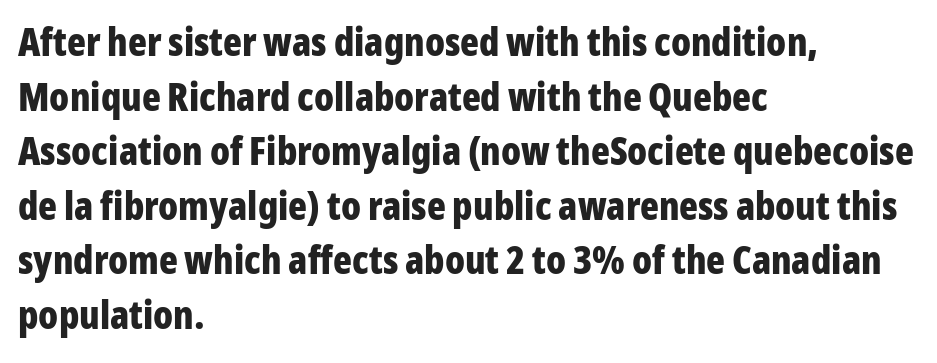
The image shows 39 px bold, condensed sans-serif type, upright; set left-aligned, normal line spacing (1.4x), normal letter spacing, not underlined; low stroke contrast and a medium x-height.
